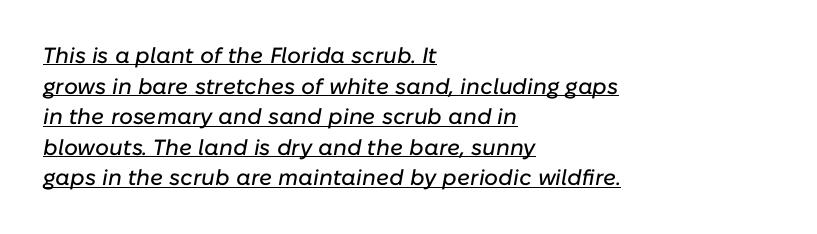
{"italic": "yes", "lean": "right", "slant_degrees": 10, "underline": "yes", "align": "left", "line_spacing": "normal", "line_spacing_ratio": 1.39, "letter_spacing": "normal", "letter_spacing_em": 0.0, "glyph_px": 22}
